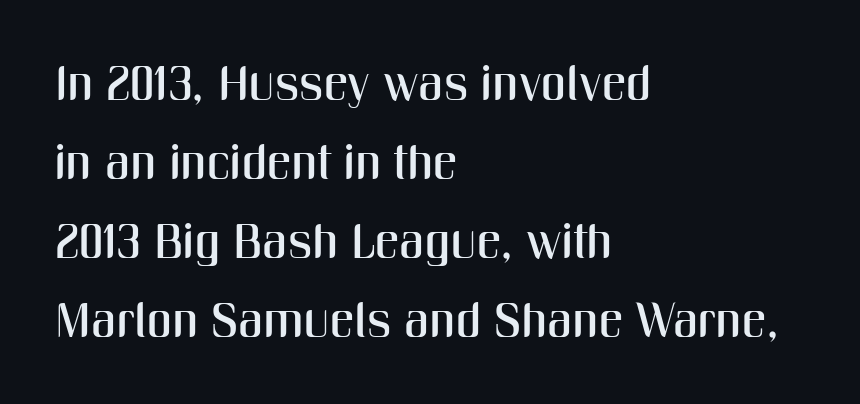
{"serif": "no", "italic": "no", "width": "condensed", "stroke_contrast": "medium", "x_height": "medium", "monospaced": "no", "underline": "no", "align": "left", "line_spacing": "normal", "line_spacing_ratio": 1.61, "letter_spacing": "normal", "letter_spacing_em": 0.0, "glyph_px": 49}
